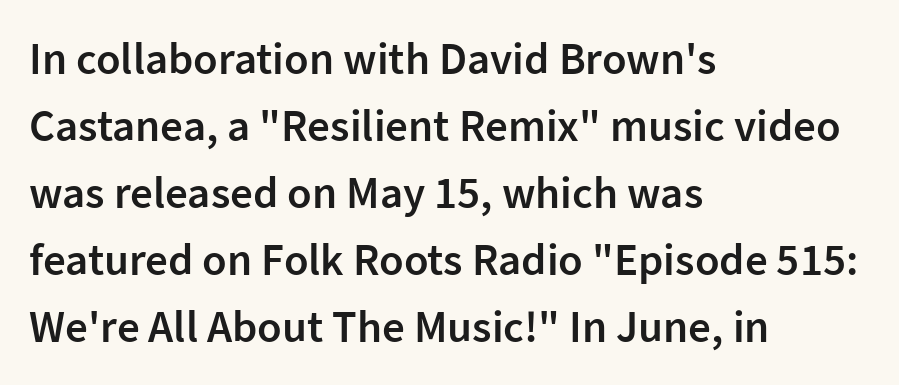
The image shows 45 px semibold sans-serif type, upright; set left-aligned, normal line spacing (1.49x), normal letter spacing, not underlined; low stroke contrast and a medium x-height.
